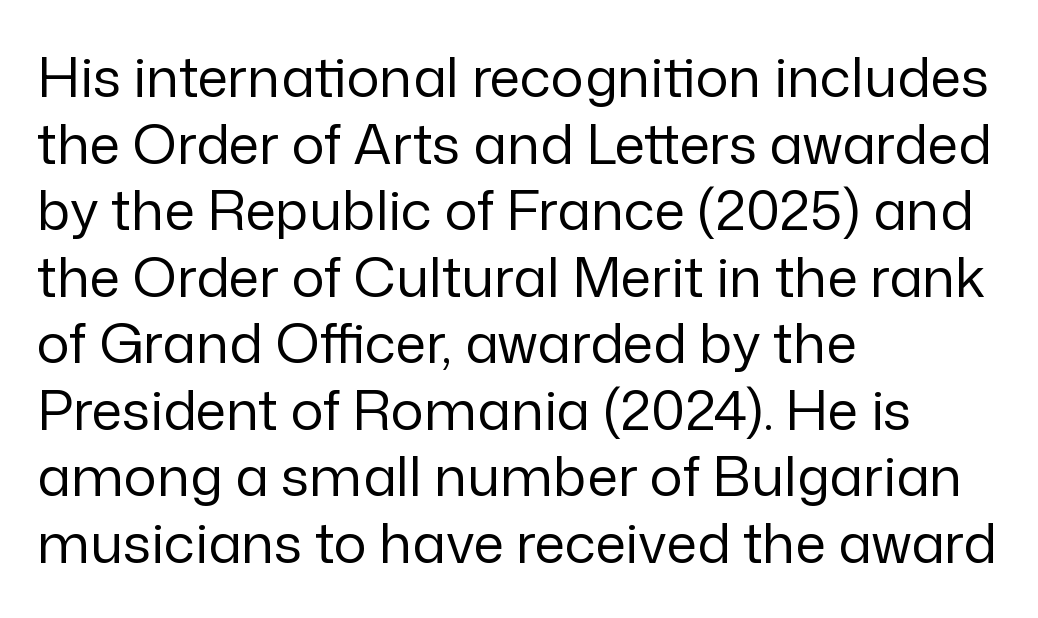
Q: Is the text bold? A: No.
Q: Is the text italic (slanted)? A: No, it is upright.
Q: Is the typeface a serif or a sans-serif typeface? A: Sans-serif.
Q: Is the text underlined? A: No.
Q: How is the paragraph aligned? A: Left-aligned.
Q: Is the spacing between letters normal or unusually wide? A: Normal.
Q: Width (condensed, normal, or wide)? A: Normal.
Q: Stroke contrast? A: Low.
Q: x-height? A: Medium.
Q: Monospaced? A: No.
